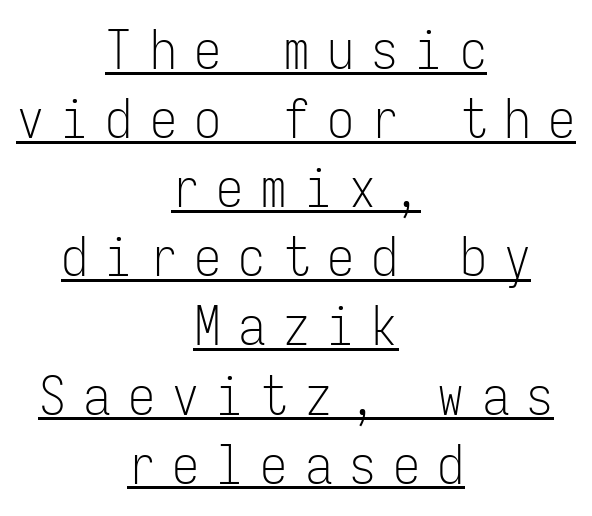
The image shows 54 px light, condensed sans-serif type, upright, monospaced; set centered, normal line spacing (1.28x), unusually wide letter spacing (+0.32 em), underlined; low stroke contrast and a medium x-height.
